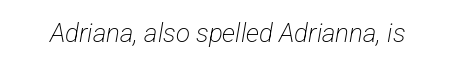
The image shows 26 px text type; set normal letter spacing, not underlined.
